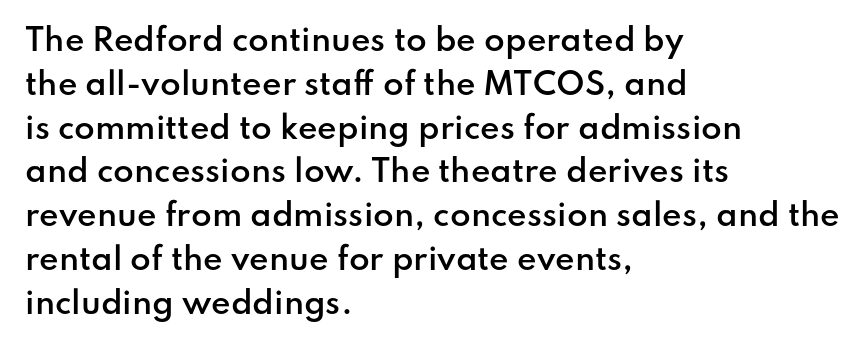
{"serif": "no", "italic": "no", "bold": "semi", "weight": "semibold", "width": "normal", "stroke_contrast": "low", "x_height": "small", "monospaced": "no", "underline": "no", "align": "left", "line_spacing": "normal", "line_spacing_ratio": 1.46, "letter_spacing": "normal", "letter_spacing_em": 0.0, "glyph_px": 30}
